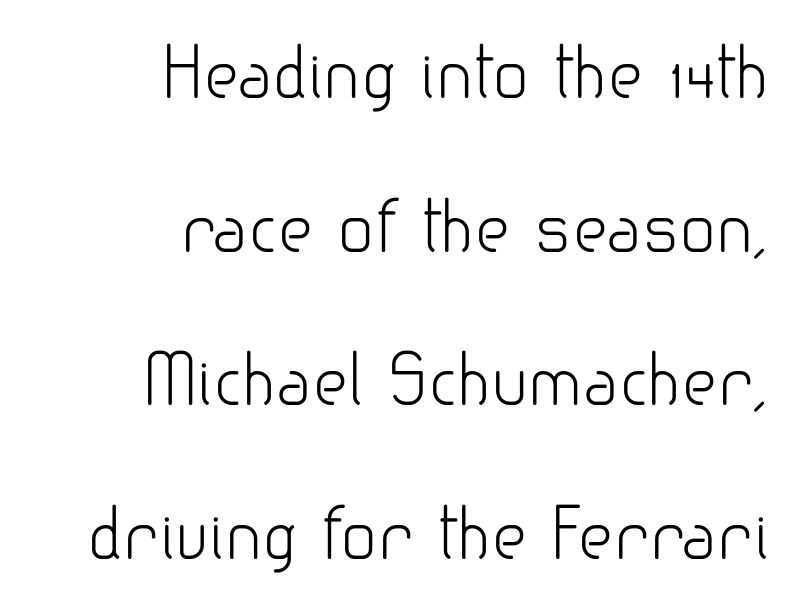
The image shows 68 px light sans-serif type, upright; set right-aligned, loose line spacing (2.26x), normal letter spacing, not underlined; low stroke contrast and a small x-height.
